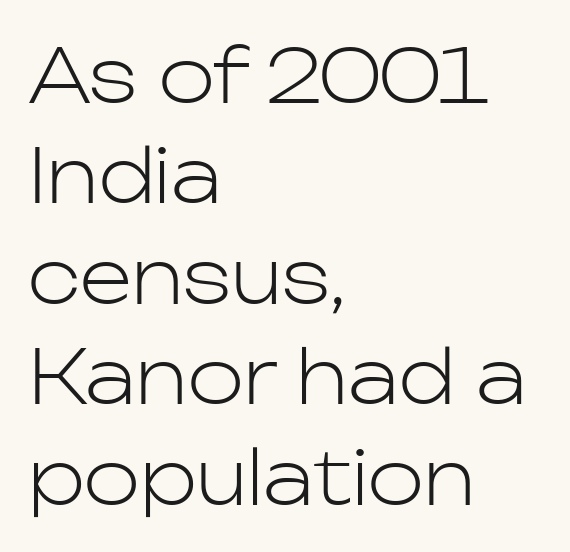
The image shows 75 px light sans-serif type, upright; set left-aligned, normal line spacing (1.34x), normal letter spacing, not underlined; low stroke contrast and a medium x-height.
